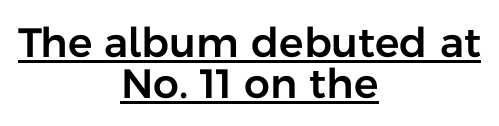
{"serif": "no", "italic": "no", "width": "normal", "stroke_contrast": "low", "x_height": "medium", "monospaced": "no", "underline": "yes", "align": "center", "line_spacing": "tight", "line_spacing_ratio": 0.99, "letter_spacing": "normal", "letter_spacing_em": 0.0, "glyph_px": 41}
